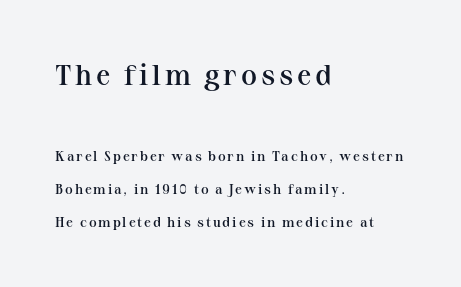
{"serif": "yes", "italic": "no", "bold": "semi", "weight": "semibold", "width": "normal", "stroke_contrast": "medium", "x_height": "medium", "monospaced": "no", "underline": "no", "align": "left", "line_spacing": "loose", "line_spacing_ratio": 2.34, "larger_block": "first", "size_ratio": 2.07, "glyph_px": 29}
